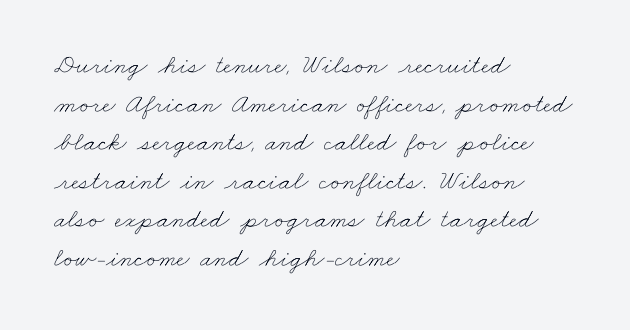
Weight: not bold — regular or lighter. Clear beneath every line of the passage. Casual observation: everything's shoved over to the left. What stands out about the letter spacing? Nothing — it is the standard amount. The leading is moderate, giving the passage an even texture.
